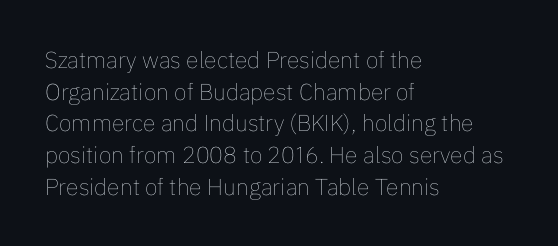
{"italic": "no", "bold": "no", "underline": "no", "align": "left", "line_spacing": "normal", "line_spacing_ratio": 1.38, "letter_spacing": "normal", "letter_spacing_em": 0.0, "glyph_px": 23}
